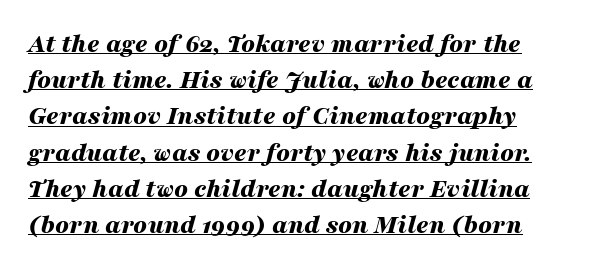
Q: Is the text bold? A: Yes.
Q: Is the text italic (slanted)? A: Yes, it leans right by about 16 degrees.
Q: Is the text underlined? A: Yes.
Q: How is the paragraph aligned? A: Left-aligned.
Q: Is the spacing between letters normal or unusually wide? A: Normal.
Q: Is the spacing between lines tight, normal or loose? A: Normal.
